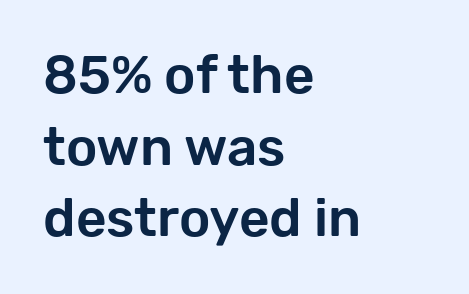
Q: Is the text italic (slanted)? A: No, it is upright.
Q: Is the typeface a serif or a sans-serif typeface? A: Sans-serif.
Q: Is the text underlined? A: No.
Q: How is the paragraph aligned? A: Left-aligned.
Q: Is the spacing between letters normal or unusually wide? A: Normal.
Q: Is the spacing between lines tight, normal or loose? A: Normal.
Q: Width (condensed, normal, or wide)? A: Normal.
Q: Stroke contrast? A: Low.
Q: x-height? A: Medium.
Q: Monospaced? A: No.
